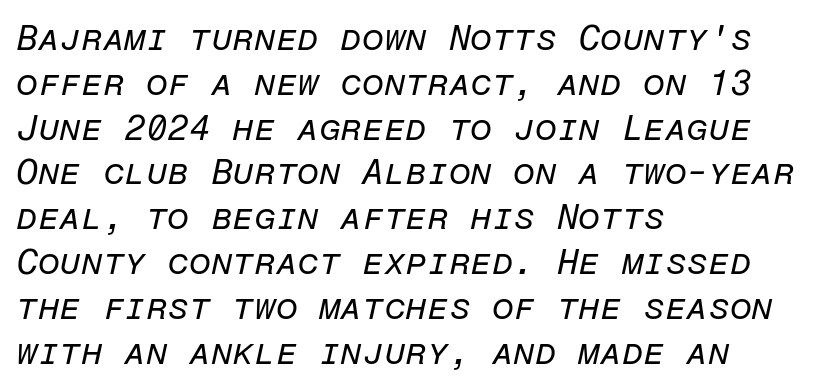
The rows are spaced the way most documents space them. Line beginnings align vertically; line endings do not. Caption: face not bold, strokes unweighted. The area under the type is left untouched. Nothing unusual about the tracking: characters are spaced as the font intends. Fixed-width glyphs throughout — classic coding-font behaviour.
